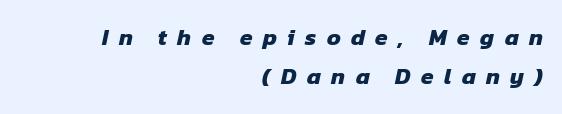
The image shows 23 px bold type; set right-aligned, normal line spacing (1.7x), unusually wide letter spacing (+0.45 em), not underlined.
